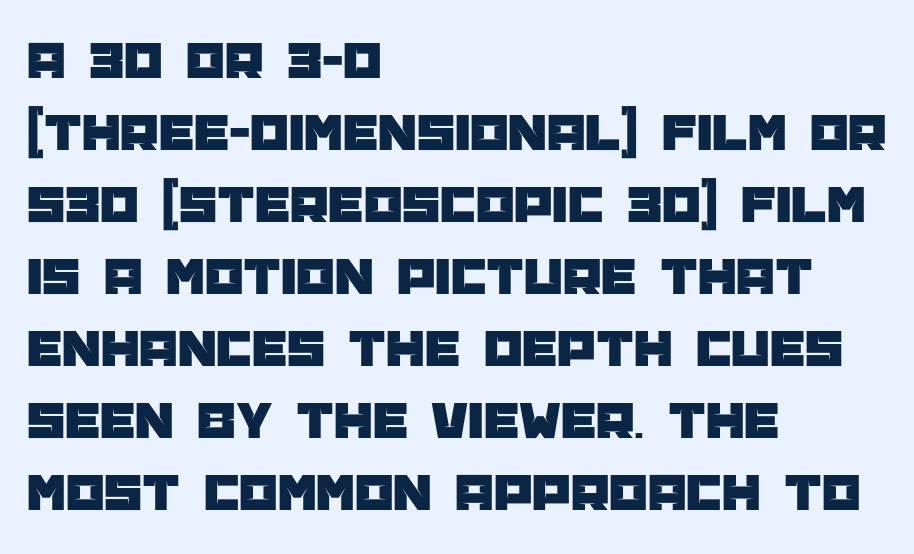
Honestly, the letter spacing is just normal — you wouldn't notice it. Visually the block forms a straight wall on the left and a jagged coastline on the right. These lines were composed using upright roman letters. The letters advance in unequal steps, a hallmark of proportional type. Letterform terminals end flat and unadorned throughout the passage. Notice how descenders clear the ascenders below comfortably — that's standard leading.
